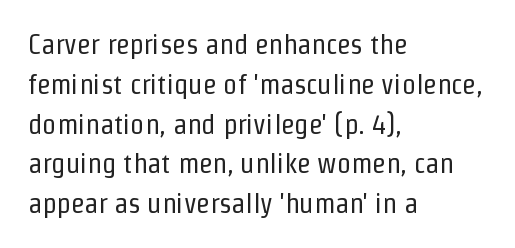
Q: Is the text bold? A: No.
Q: Is the text italic (slanted)? A: No, it is upright.
Q: Is the typeface a serif or a sans-serif typeface? A: Sans-serif.
Q: Is the text underlined? A: No.
Q: How is the paragraph aligned? A: Left-aligned.
Q: Is the spacing between letters normal or unusually wide? A: Normal.
Q: Is the spacing between lines tight, normal or loose? A: Normal.
Q: Width (condensed, normal, or wide)? A: Condensed.
Q: Stroke contrast? A: Low.
Q: x-height? A: Medium.
Q: Monospaced? A: No.
